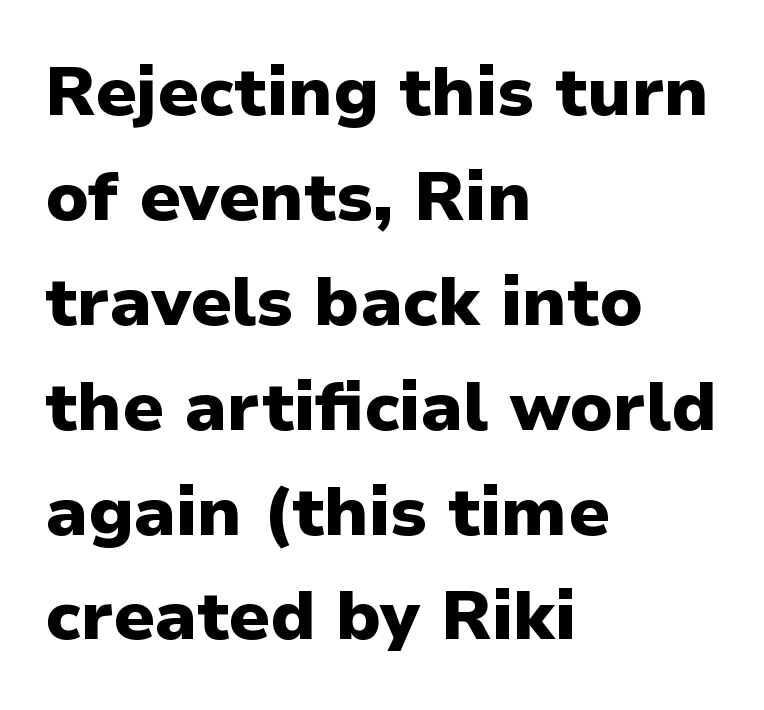
Type without underlining. Look at the tracking — it's just the regular setting, nothing added. Looks like regular typesetting: each glyph gets only the width it needs. Quick note: interline space is typical. The lines in this sample share a left origin and differ only in where they stop. In terms of posture, this sample is upright.
